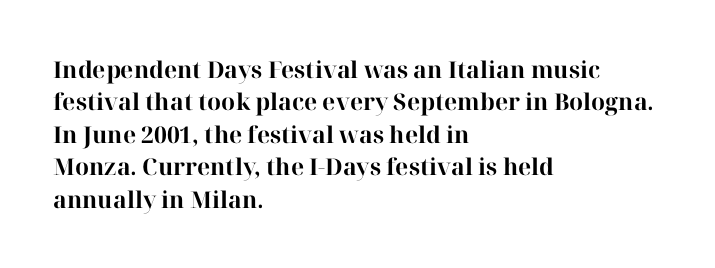
The image shows 23 px bold type, upright; set left-aligned, normal line spacing (1.41x), normal letter spacing, not underlined.
